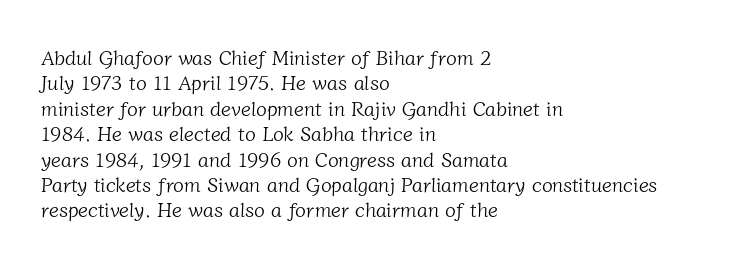
The image shows 20 px text type; set left-aligned, normal line spacing (1.27x), normal letter spacing, not underlined.
